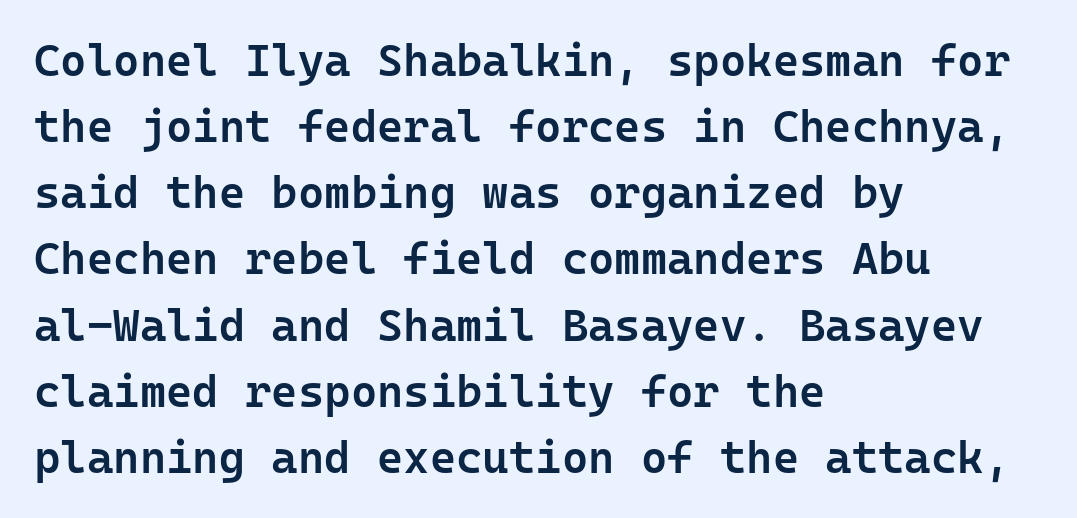
Q: Is the text bold? A: Semi-bold.
Q: Is the text italic (slanted)? A: No, it is upright.
Q: Is the typeface a serif or a sans-serif typeface? A: Sans-serif.
Q: Is the text underlined? A: No.
Q: How is the paragraph aligned? A: Left-aligned.
Q: Is the spacing between letters normal or unusually wide? A: Normal.
Q: Is the spacing between lines tight, normal or loose? A: Normal.
Q: Width (condensed, normal, or wide)? A: Normal.
Q: Stroke contrast? A: Low.
Q: x-height? A: Medium.
Q: Monospaced? A: Yes.
